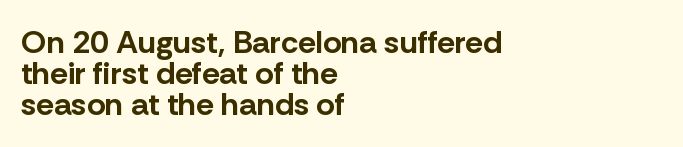
The image shows 32 px bold sans-serif type, upright; set left-aligned, tight line spacing (0.97x), normal letter spacing, not underlined; low stroke contrast and a medium x-height.
